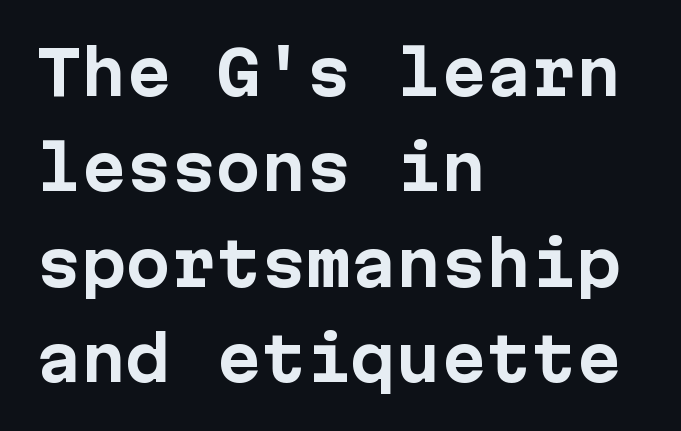
The image shows 60 px bold sans-serif type, upright; set left-aligned, normal line spacing (1.59x), normal letter spacing, not underlined; low stroke contrast and a medium x-height.
